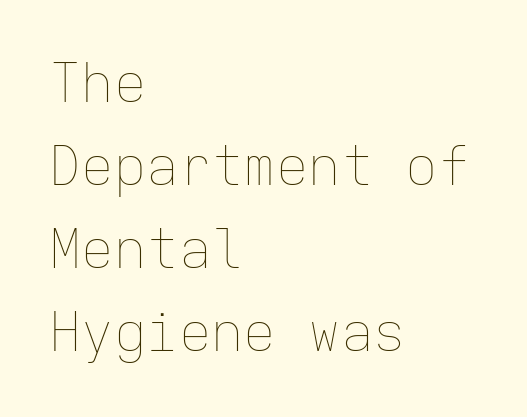
Students, note that the glyphs here touch the page at normal intervals. A normal amount of white space separates one row of letters from the next. A typesetter would call this monospace, since all characters share one set width. Anything drawn beneath the words? Only blank space. Each line starts at the same left margin while the right side varies.
